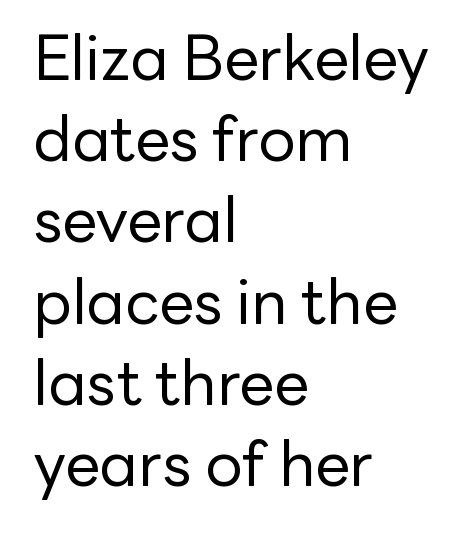
Q: Is the text bold? A: No.
Q: Is the text italic (slanted)? A: No, it is upright.
Q: Is the typeface a serif or a sans-serif typeface? A: Sans-serif.
Q: Is the text underlined? A: No.
Q: How is the paragraph aligned? A: Left-aligned.
Q: Is the spacing between letters normal or unusually wide? A: Normal.
Q: Is the spacing between lines tight, normal or loose? A: Normal.
Q: Width (condensed, normal, or wide)? A: Normal.
Q: Stroke contrast? A: Low.
Q: x-height? A: Medium.
Q: Monospaced? A: No.
